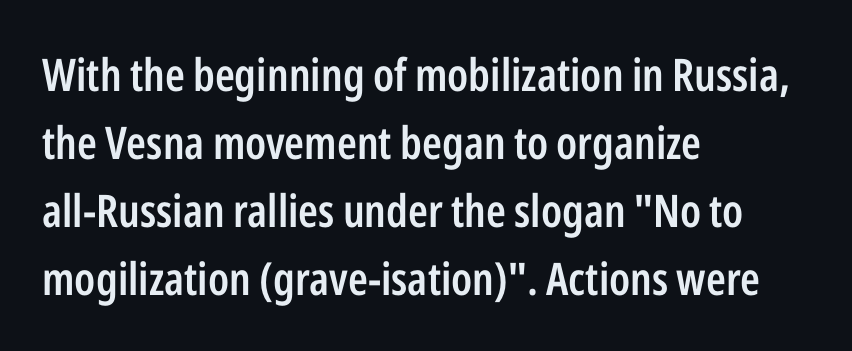
{"serif": "no", "italic": "no", "bold": "semi", "weight": "semibold", "width": "condensed", "stroke_contrast": "low", "x_height": "medium", "monospaced": "no", "underline": "no", "align": "left", "line_spacing": "normal", "line_spacing_ratio": 1.51, "letter_spacing": "normal", "letter_spacing_em": 0.0, "glyph_px": 45}
